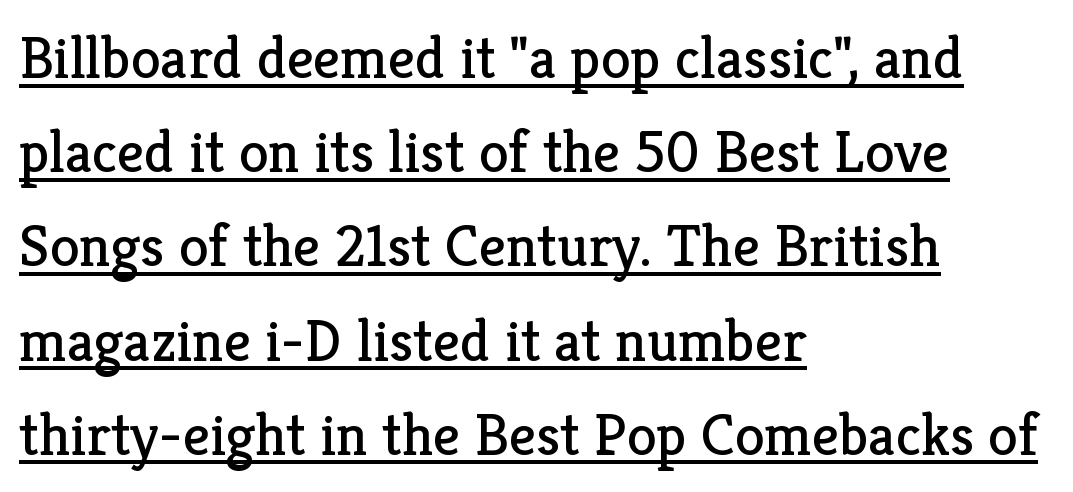
{"serif": "yes", "italic": "no", "bold": "no", "weight": "regular", "width": "normal", "stroke_contrast": "low", "x_height": "medium", "monospaced": "no", "underline": "yes", "align": "left", "line_spacing": "normal", "line_spacing_ratio": 1.57, "letter_spacing": "normal", "letter_spacing_em": 0.0, "glyph_px": 60}
